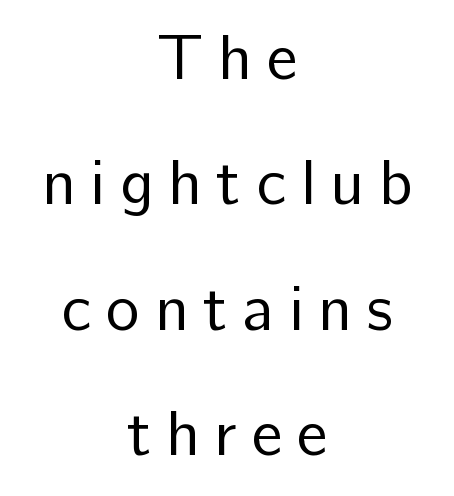
Nope, not italic — everything's standing straight. Nothing sits at the stroke ends, so this counts as sans-serif. The rendering uses natural spacing where letterforms have individual widths. Each row of text sits above clean, open space.
